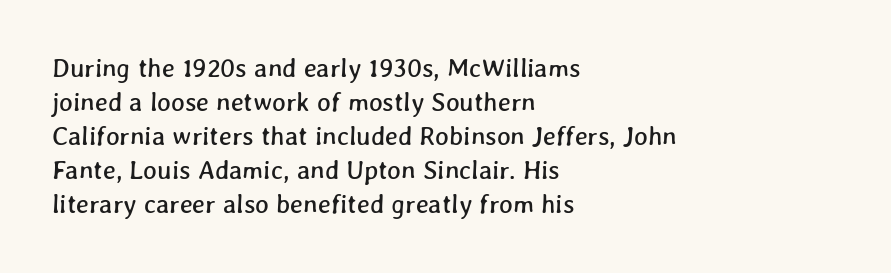
How would I describe the line gaps? Plain and ordinary. These lines are set flush left with a ragged right edge. The space beneath each line is pristine and unruled. Spacing between characters is what you'd get straight out of the box.
